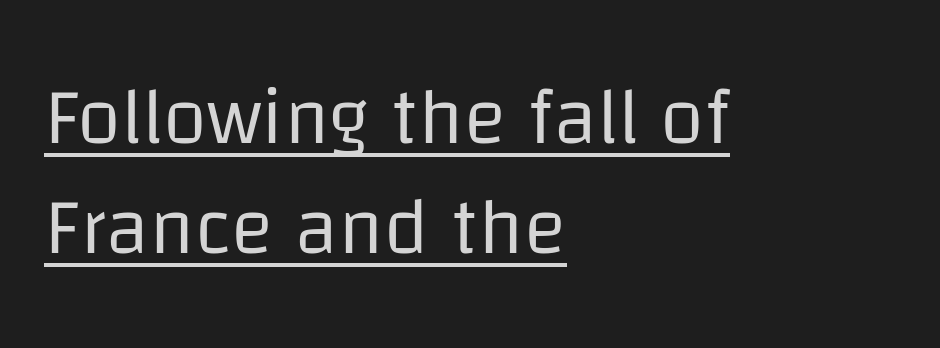
These lines are rendered in a variable-pitch font. The rendered words wear a rule along their underside. These lines are composed in type without serifs. Compared with typical body copy, the letter spacing here is the same. Regarding leading, the lines here are spaced in the standard way.
